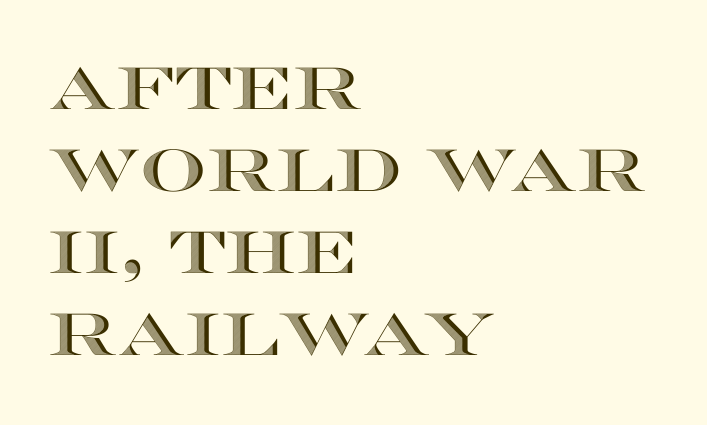
The lines in this sample share a left origin and differ only in where they stop. Rule under the text: the space is simply empty. Vertical strokes here are truly vertical. The line-height multiplier appears to be the usual default. Tracking value appears to be zero — textbook default spacing. Proportional: the letters do not fall into vertical columns.
